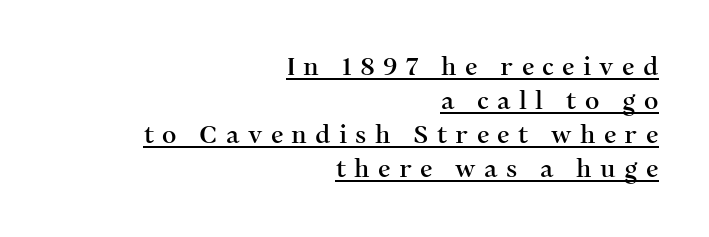
{"italic": "no", "underline": "yes", "align": "right", "line_spacing": "normal", "line_spacing_ratio": 1.36, "letter_spacing": "wide", "letter_spacing_em": 0.33, "glyph_px": 25}
